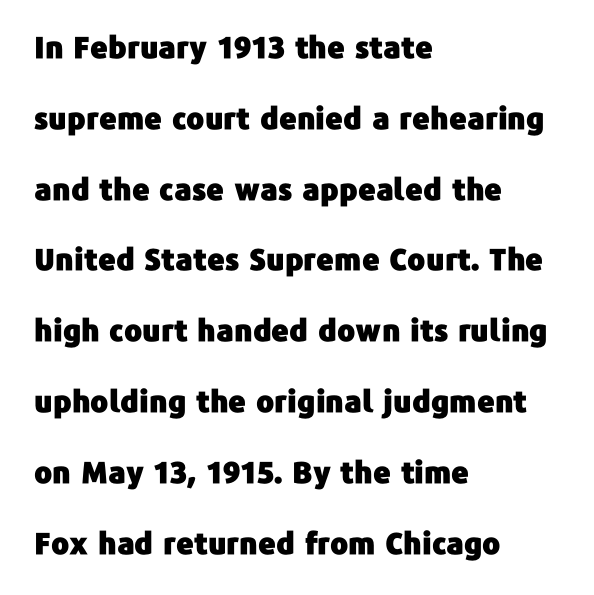
{"serif": "no", "italic": "no", "width": "normal", "stroke_contrast": "low", "x_height": "medium", "monospaced": "no", "underline": "no", "align": "left", "line_spacing": "loose", "line_spacing_ratio": 2.36, "letter_spacing": "normal", "letter_spacing_em": 0.0, "glyph_px": 30}
